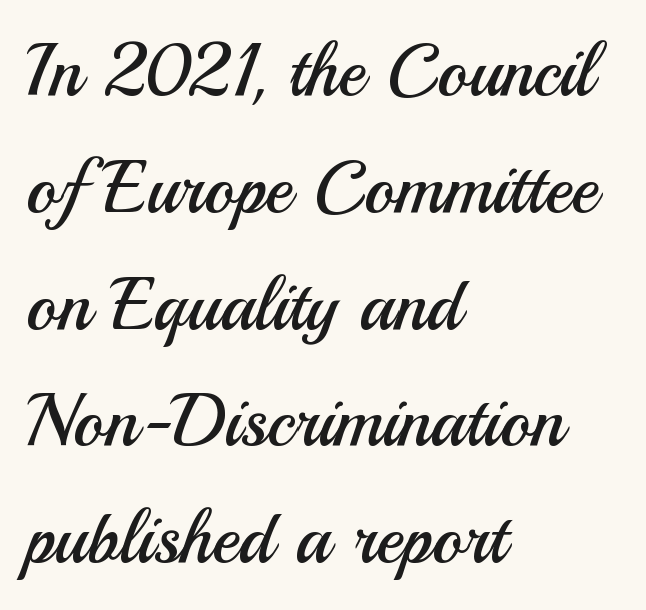
{"serif": "no", "bold": "no", "weight": "regular", "width": "normal", "stroke_contrast": "medium", "x_height": "small", "monospaced": "no", "underline": "no", "align": "left", "line_spacing": "normal", "line_spacing_ratio": 1.6, "letter_spacing": "normal", "letter_spacing_em": 0.0, "glyph_px": 73}
